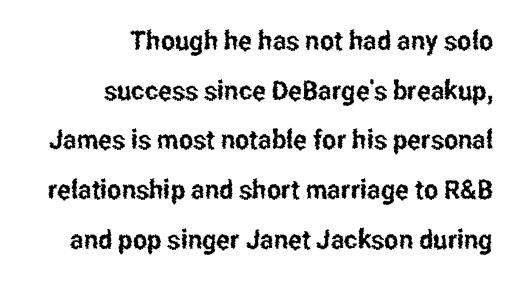
Q: Is the text italic (slanted)? A: No, it is upright.
Q: Is the text underlined? A: No.
Q: How is the paragraph aligned? A: Right-aligned.
Q: Is the spacing between letters normal or unusually wide? A: Normal.
